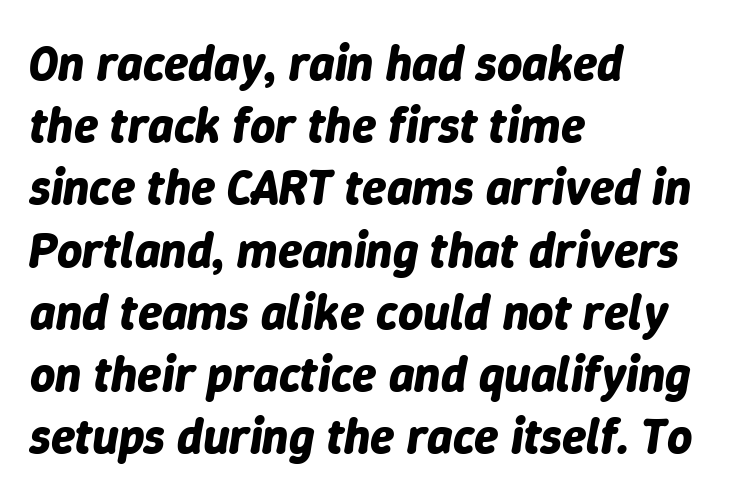
The image shows 49 px bold type, italic (leaning right); set left-aligned, normal line spacing (1.27x), normal letter spacing, not underlined; low stroke contrast and a medium x-height.
